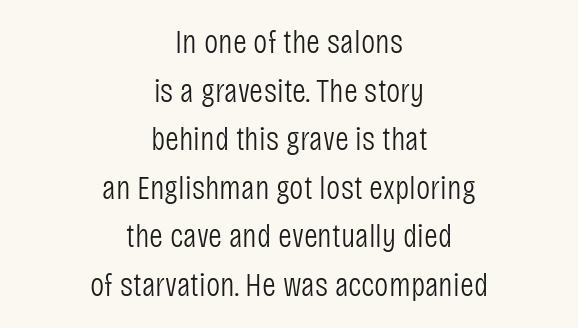
Q: Is the text bold? A: No.
Q: Is the text italic (slanted)? A: No, it is upright.
Q: Is the typeface a serif or a sans-serif typeface? A: Sans-serif.
Q: Is the text underlined? A: No.
Q: How is the paragraph aligned? A: Centered.
Q: Is the spacing between letters normal or unusually wide? A: Normal.
Q: Is the spacing between lines tight, normal or loose? A: Normal.
Q: Width (condensed, normal, or wide)? A: Condensed.
Q: Stroke contrast? A: Low.
Q: x-height? A: Large.
Q: Monospaced? A: No.
